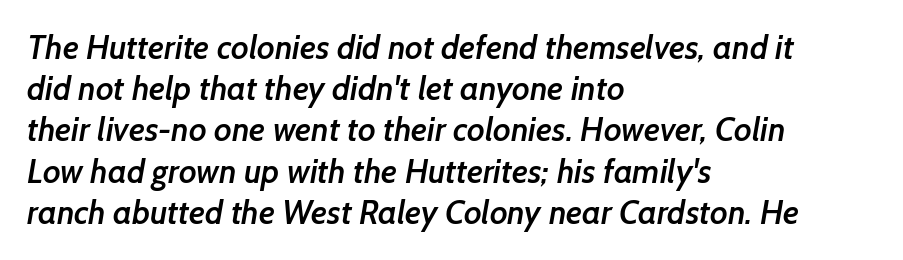
{"serif": "no", "bold": "semi", "weight": "semibold", "width": "normal", "stroke_contrast": "low", "x_height": "medium", "monospaced": "no", "underline": "no", "align": "left", "line_spacing": "normal", "line_spacing_ratio": 1.25, "letter_spacing": "normal", "letter_spacing_em": 0.0, "glyph_px": 33}
